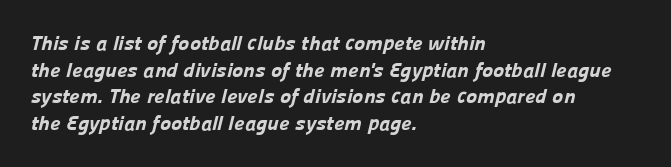
The image shows 21 px bold type; set left-aligned, normal line spacing (1.27x), normal letter spacing, not underlined.
